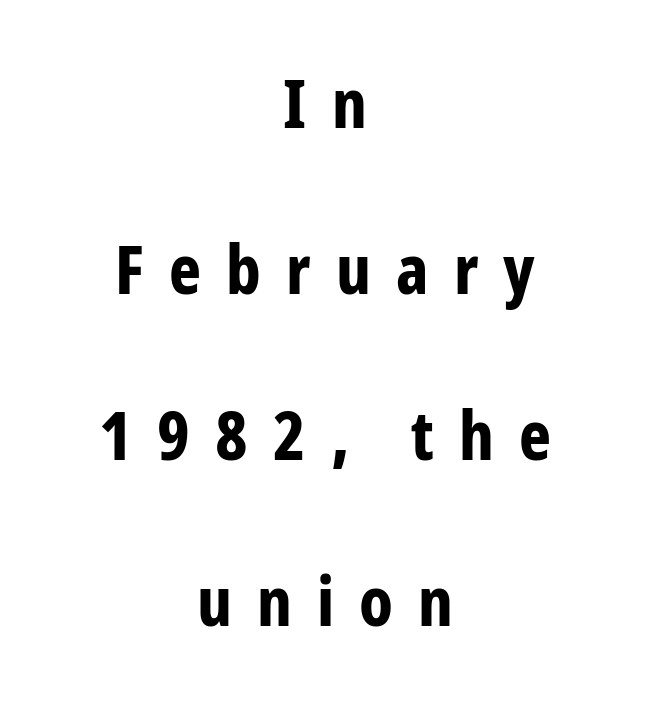
Q: Is the text bold? A: Yes.
Q: Is the text italic (slanted)? A: No, it is upright.
Q: Is the typeface a serif or a sans-serif typeface? A: Sans-serif.
Q: Is the text underlined? A: No.
Q: How is the paragraph aligned? A: Centered.
Q: Is the spacing between letters normal or unusually wide? A: Unusually wide.
Q: Is the spacing between lines tight, normal or loose? A: Loose.
Q: Width (condensed, normal, or wide)? A: Condensed.
Q: Stroke contrast? A: Low.
Q: x-height? A: Medium.
Q: Monospaced? A: No.
